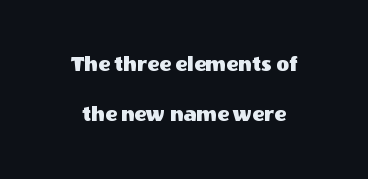
Rendered with straight, roman letterforms. Words appear dense and cohesive because spacing is normal. Reading down the column, the eye jumps a long way to each next line. Letters rest on an invisible, unmarked baseline.
